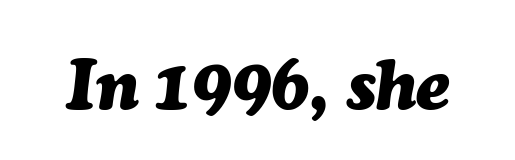
Every character sits at an angle, as italics do. The passage shown is typed in a proportional face where columns would drift. Glance below the letters and you will spot only blank space. Between one letter and the next there's only the usual sliver of space.
